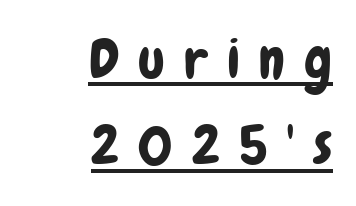
Q: Is the text italic (slanted)? A: No, it is upright.
Q: Is the typeface a serif or a sans-serif typeface? A: Sans-serif.
Q: Is the text underlined? A: Yes.
Q: How is the paragraph aligned? A: Right-aligned.
Q: Is the spacing between letters normal or unusually wide? A: Unusually wide.
Q: Is the spacing between lines tight, normal or loose? A: Normal.
Q: Width (condensed, normal, or wide)? A: Condensed.
Q: Stroke contrast? A: Low.
Q: x-height? A: Medium.
Q: Monospaced? A: No.
